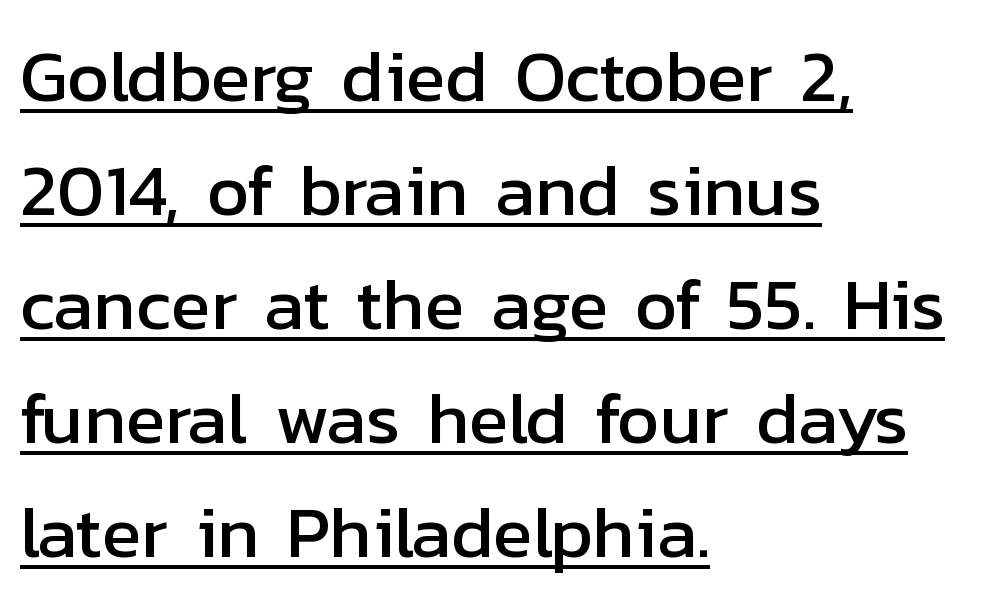
Q: Is the text italic (slanted)? A: No, it is upright.
Q: Is the typeface a serif or a sans-serif typeface? A: Sans-serif.
Q: Is the text underlined? A: Yes.
Q: How is the paragraph aligned? A: Left-aligned.
Q: Is the spacing between letters normal or unusually wide? A: Normal.
Q: Is the spacing between lines tight, normal or loose? A: Normal.
Q: Width (condensed, normal, or wide)? A: Normal.
Q: Stroke contrast? A: Low.
Q: x-height? A: Medium.
Q: Monospaced? A: No.
